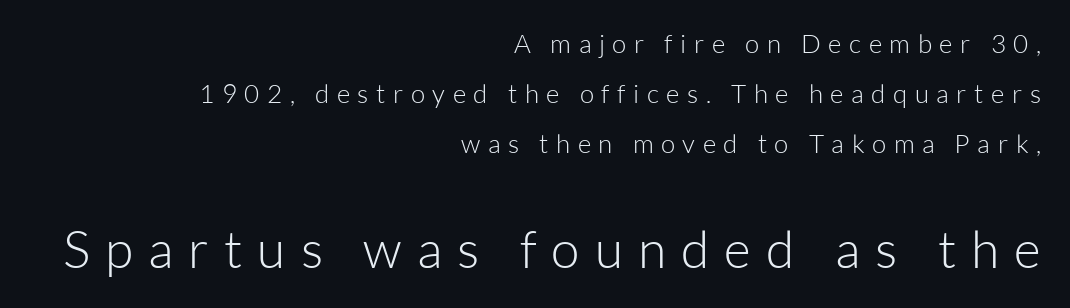
Q: Is the text bold? A: No.
Q: Is the text italic (slanted)? A: No, it is upright.
Q: Is the typeface a serif or a sans-serif typeface? A: Sans-serif.
Q: Is the text underlined? A: No.
Q: How is the paragraph aligned? A: Right-aligned.
Q: Is the spacing between letters normal or unusually wide? A: Unusually wide.
Q: Is the spacing between lines tight, normal or loose? A: Loose.
Q: Which block of text is set in a larger size, the first (top) or the second (bottom)? A: The second (bottom) one.
Q: Width (condensed, normal, or wide)? A: Normal.
Q: Stroke contrast? A: Low.
Q: x-height? A: Medium.
Q: Monospaced? A: No.
